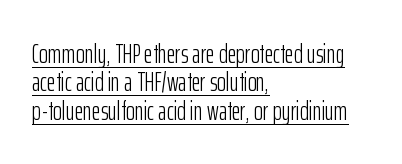
The image shows 27 px text type, upright; set left-aligned, tight line spacing (1.05x), normal letter spacing, underlined.
